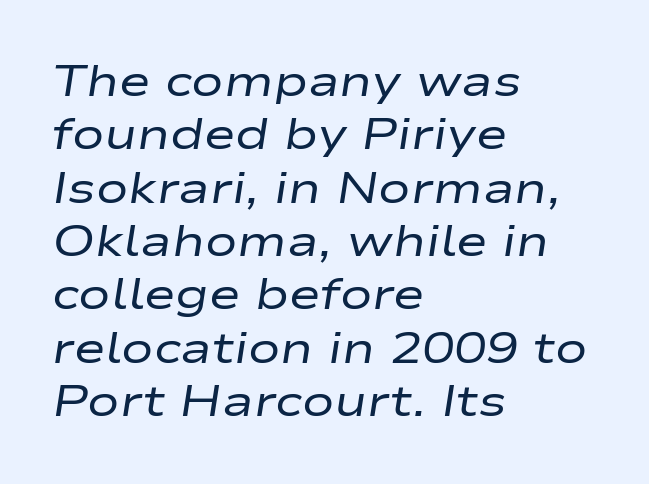
{"italic": "yes", "lean": "right", "slant_degrees": 9, "bold": "no", "weight": "regular", "width": "wide", "stroke_contrast": "low", "x_height": "medium", "monospaced": "no", "underline": "no", "align": "left", "line_spacing_ratio": 1.24, "letter_spacing": "normal", "letter_spacing_em": 0.0, "glyph_px": 43}
